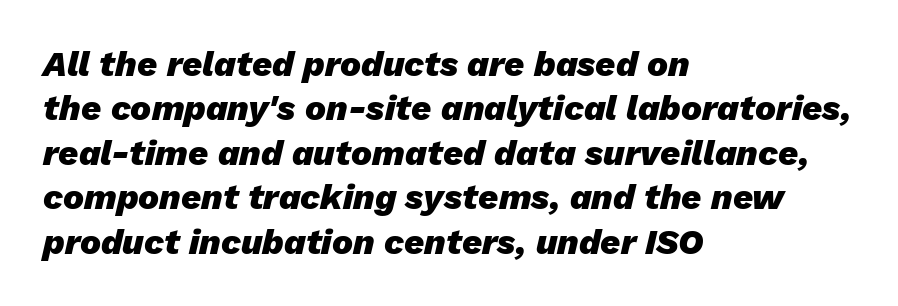
{"italic": "yes", "lean": "right", "slant_degrees": 13, "bold": "yes", "weight": "heavy", "width": "normal", "stroke_contrast": "low", "x_height": "medium", "monospaced": "no", "underline": "no", "align": "left", "line_spacing": "normal", "line_spacing_ratio": 1.27, "letter_spacing": "normal", "letter_spacing_em": 0.0, "glyph_px": 35}
